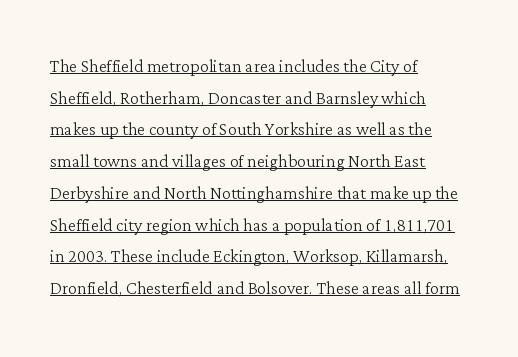
The image shows 23 px text type, upright; set left-aligned, normal line spacing (1.38x), normal letter spacing, underlined.
